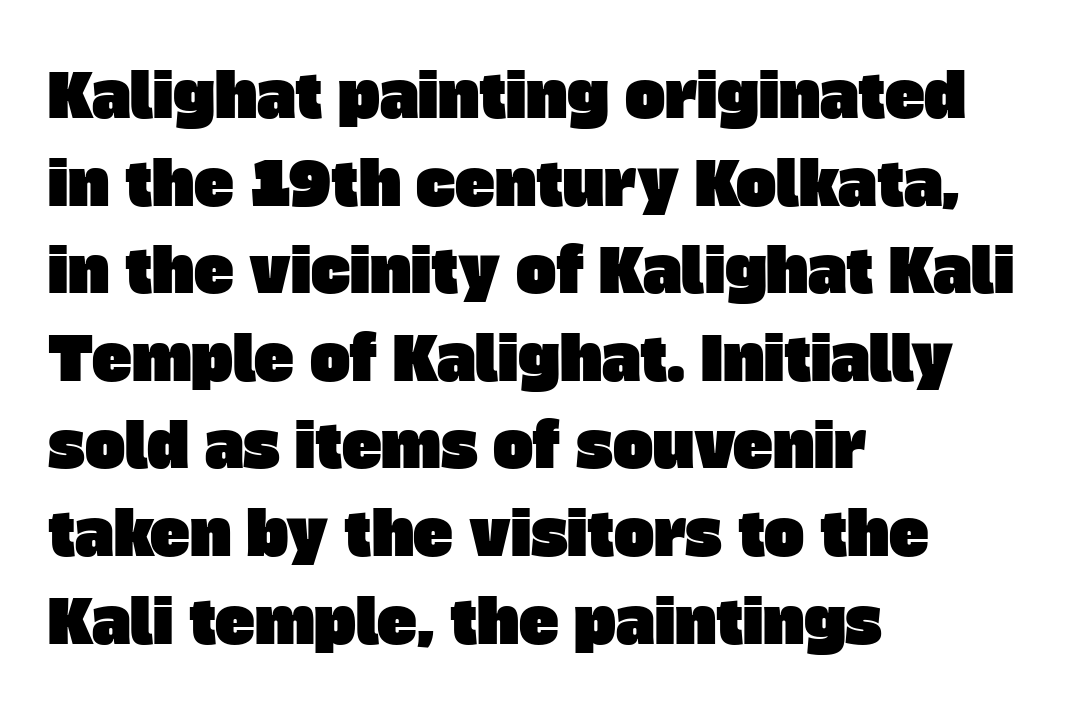
{"serif": "no", "width": "normal", "stroke_contrast": "low", "x_height": "large", "monospaced": "no", "underline": "no", "align": "left", "line_spacing": "normal", "line_spacing_ratio": 1.46, "letter_spacing": "normal", "letter_spacing_em": 0.0, "glyph_px": 60}
